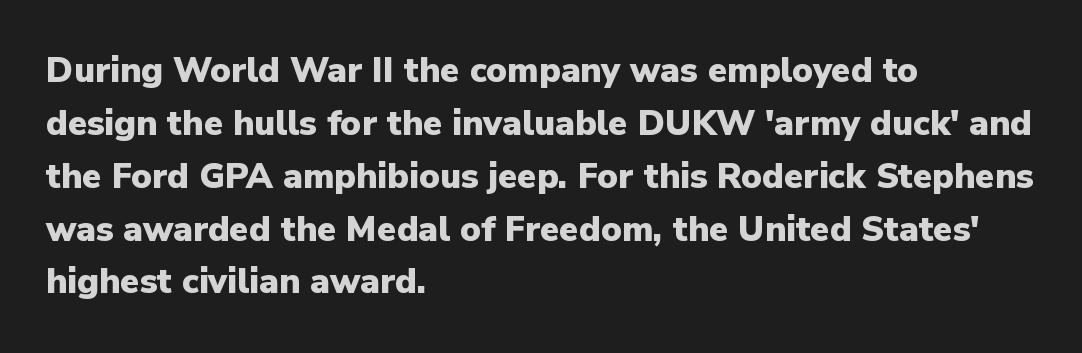
The image shows 35 px heavy sans-serif type, upright; set left-aligned, normal line spacing (1.51x), normal letter spacing, not underlined; low stroke contrast and a medium x-height.
